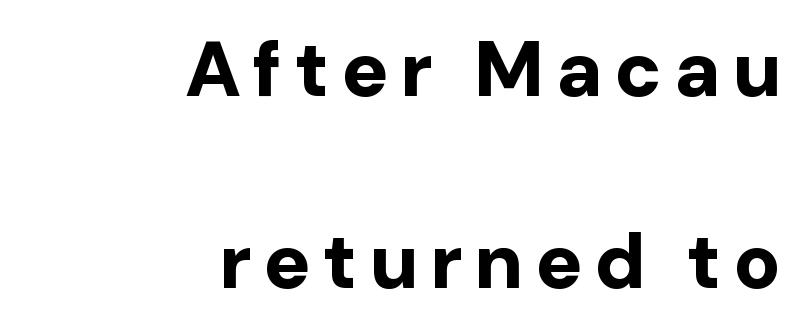
{"serif": "no", "italic": "no", "bold": "yes", "weight": "bold", "width": "normal", "stroke_contrast": "low", "x_height": "medium", "monospaced": "no", "underline": "no", "align": "right", "line_spacing": "loose", "line_spacing_ratio": 2.46, "glyph_px": 78}
